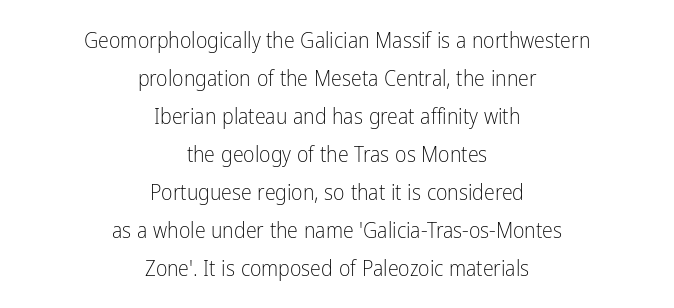
{"italic": "no", "bold": "no", "underline": "no", "align": "center", "line_spacing_ratio": 1.73, "letter_spacing": "normal", "letter_spacing_em": 0.0, "glyph_px": 22}
